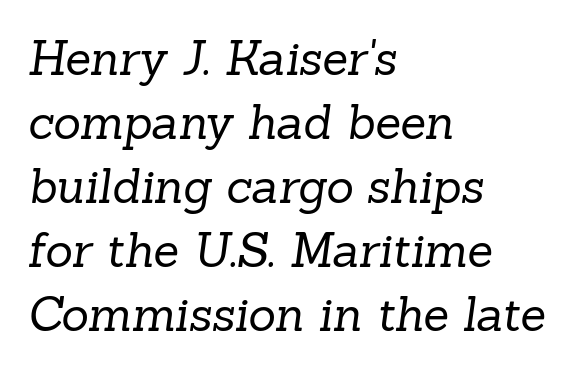
{"serif": "yes", "bold": "no", "weight": "regular", "width": "normal", "stroke_contrast": "low", "x_height": "medium", "monospaced": "no", "underline": "no", "align": "left", "line_spacing": "normal", "line_spacing_ratio": 1.36, "letter_spacing": "normal", "letter_spacing_em": 0.0, "glyph_px": 47}
